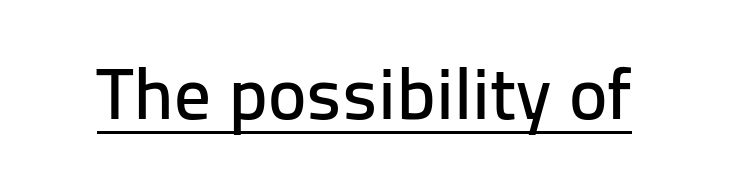
The image shows 73 px sans-serif type, upright; set normal letter spacing, underlined; low stroke contrast and a medium x-height.
